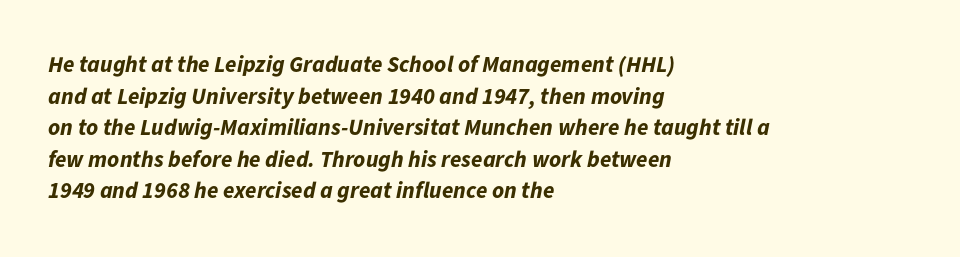
Q: Is the text bold? A: Yes.
Q: Is the text italic (slanted)? A: Yes, it leans right by about 11 degrees.
Q: Is the text underlined? A: No.
Q: How is the paragraph aligned? A: Left-aligned.
Q: Is the spacing between letters normal or unusually wide? A: Normal.
Q: Is the spacing between lines tight, normal or loose? A: Normal.
